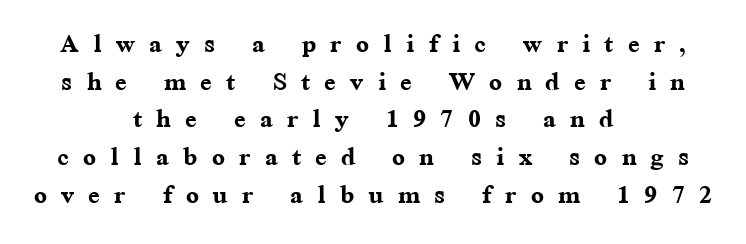
{"serif": "yes", "italic": "no", "bold": "yes", "weight": "semibold", "width": "normal", "stroke_contrast": "medium", "x_height": "medium", "monospaced": "no", "underline": "no", "align": "center", "line_spacing": "tight", "line_spacing_ratio": 1.11, "letter_spacing": "wide", "letter_spacing_em": 0.42, "glyph_px": 34}
